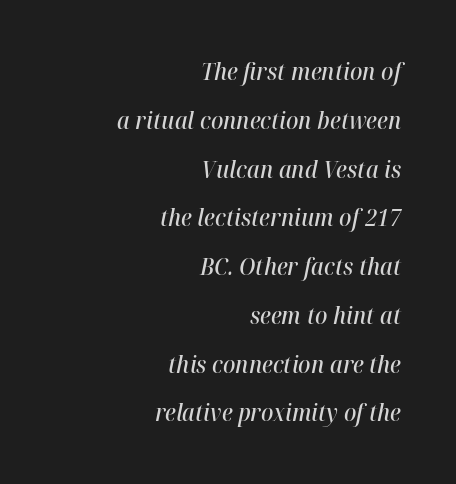
Q: Is the text bold? A: Semi-bold.
Q: Is the text italic (slanted)? A: Yes, it leans right by about 12 degrees.
Q: Is the text underlined? A: No.
Q: How is the paragraph aligned? A: Right-aligned.
Q: Is the spacing between letters normal or unusually wide? A: Normal.
Q: Is the spacing between lines tight, normal or loose? A: Loose.
